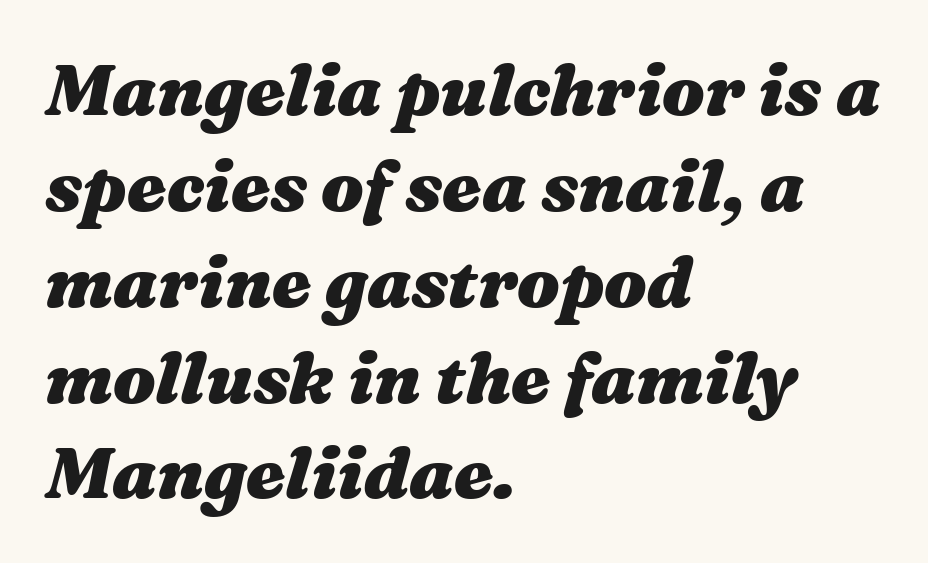
Note the varied advance widths — an 'i' is clearly narrower than an 'm'. Reading down the block, your eye returns to a fixed left position each line. This rendering leaves character spacing at its baseline value. The passage shown is emphatically bold. Yep, that's italic — everything's leaning.
